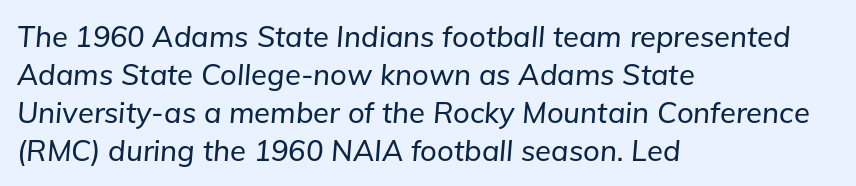
{"italic": "yes", "lean": "right", "slant_degrees": 5, "width": "normal", "stroke_contrast": "low", "x_height": "medium", "monospaced": "no", "underline": "no", "align": "left", "line_spacing": "normal", "line_spacing_ratio": 1.31, "letter_spacing": "normal", "letter_spacing_em": 0.0, "glyph_px": 29}
